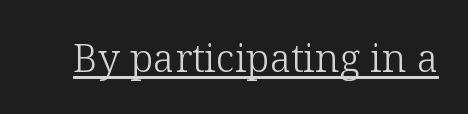
{"serif": "yes", "italic": "no", "bold": "no", "weight": "light", "width": "normal", "stroke_contrast": "low", "x_height": "medium", "monospaced": "no", "underline": "yes", "letter_spacing": "normal", "letter_spacing_em": 0.0, "glyph_px": 39}
